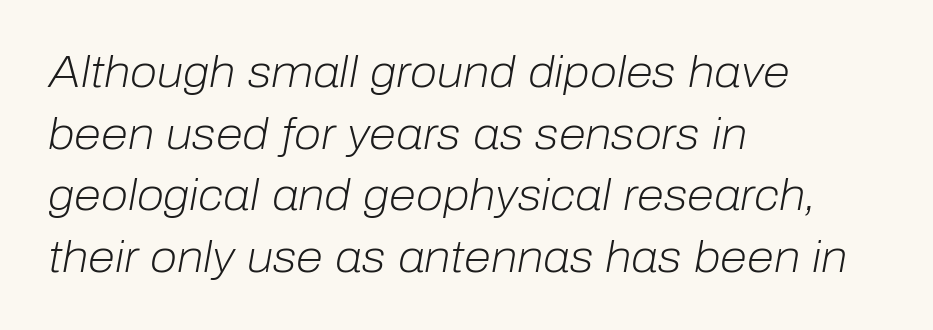
{"italic": "yes", "lean": "right", "slant_degrees": 10, "bold": "no", "weight": "light", "width": "normal", "stroke_contrast": "low", "x_height": "medium", "monospaced": "no", "underline": "no", "align": "left", "line_spacing": "normal", "line_spacing_ratio": 1.4, "letter_spacing": "normal", "letter_spacing_em": 0.0, "glyph_px": 44}
